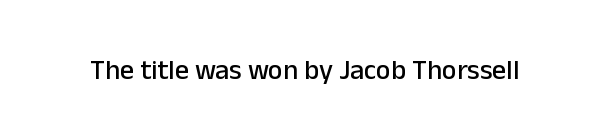
Tracking here is standard; glyphs follow each other at the usual distance. You can tell it's not italic because the verticals are truly vertical. Typographically, this falls in the sans-serif category. The letters advance in unequal steps, a hallmark of proportional type. No word sits above an underline.
